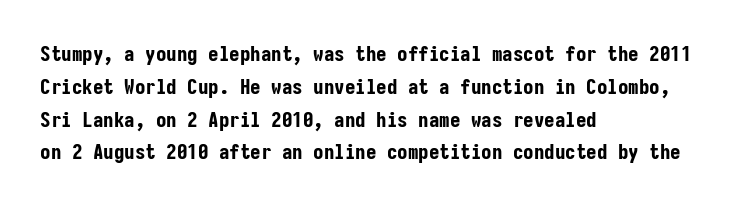
Q: Is the text bold? A: Yes.
Q: Is the text italic (slanted)? A: No, it is upright.
Q: Is the text underlined? A: No.
Q: How is the paragraph aligned? A: Left-aligned.
Q: Is the spacing between letters normal or unusually wide? A: Normal.
Q: Is the spacing between lines tight, normal or loose? A: Normal.
